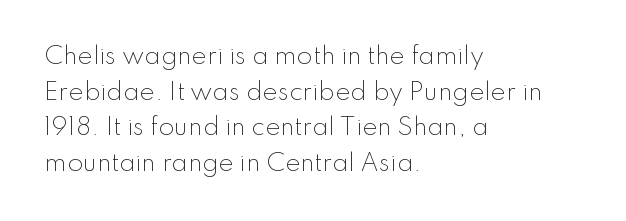
The image shows 23 px text type, upright; set left-aligned, normal line spacing (1.55x), normal letter spacing, not underlined.
